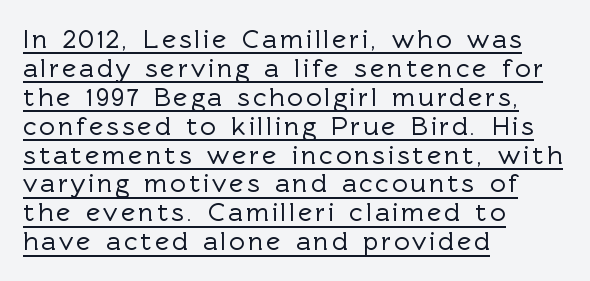
{"italic": "no", "underline": "yes", "align": "left", "line_spacing": "tight", "line_spacing_ratio": 1.07, "glyph_px": 27}
